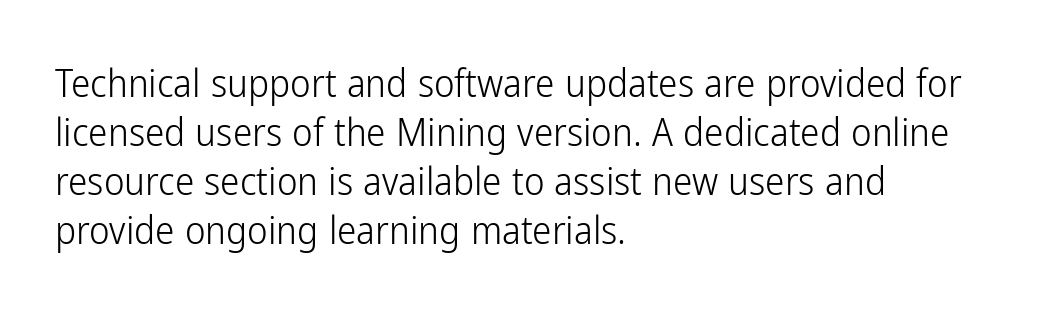
{"serif": "no", "italic": "no", "bold": "no", "weight": "light", "width": "condensed", "stroke_contrast": "low", "x_height": "medium", "monospaced": "no", "underline": "no", "align": "left", "line_spacing": "normal", "line_spacing_ratio": 1.26, "letter_spacing": "normal", "letter_spacing_em": 0.0, "glyph_px": 39}
